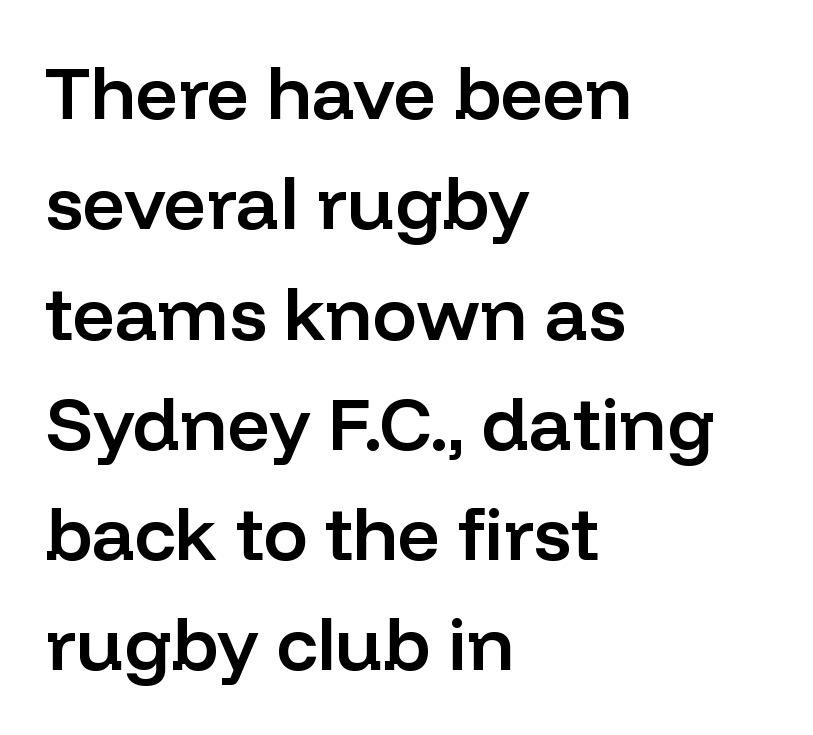
Q: Is the text bold? A: Semi-bold.
Q: Is the text italic (slanted)? A: No, it is upright.
Q: Is the typeface a serif or a sans-serif typeface? A: Sans-serif.
Q: Is the text underlined? A: No.
Q: How is the paragraph aligned? A: Left-aligned.
Q: Is the spacing between letters normal or unusually wide? A: Normal.
Q: Is the spacing between lines tight, normal or loose? A: Normal.
Q: Width (condensed, normal, or wide)? A: Normal.
Q: Stroke contrast? A: Low.
Q: x-height? A: Medium.
Q: Monospaced? A: No.
